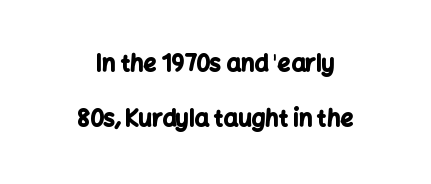
{"italic": "no", "bold": "yes", "underline": "no", "align": "center", "line_spacing": "loose", "line_spacing_ratio": 2.38, "letter_spacing": "normal", "letter_spacing_em": 0.0, "glyph_px": 23}
